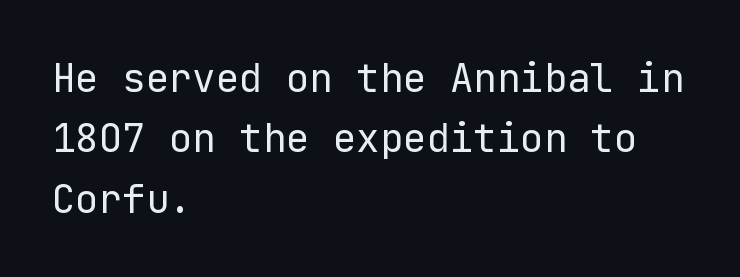
Q: Is the text bold? A: No.
Q: Is the text italic (slanted)? A: No, it is upright.
Q: Is the typeface a serif or a sans-serif typeface? A: Sans-serif.
Q: Is the text underlined? A: No.
Q: How is the paragraph aligned? A: Left-aligned.
Q: Is the spacing between letters normal or unusually wide? A: Normal.
Q: Is the spacing between lines tight, normal or loose? A: Normal.
Q: Width (condensed, normal, or wide)? A: Normal.
Q: Stroke contrast? A: Low.
Q: x-height? A: Medium.
